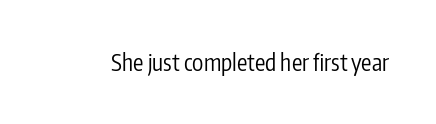
The image shows 23 px text type, upright; set normal letter spacing, not underlined.
